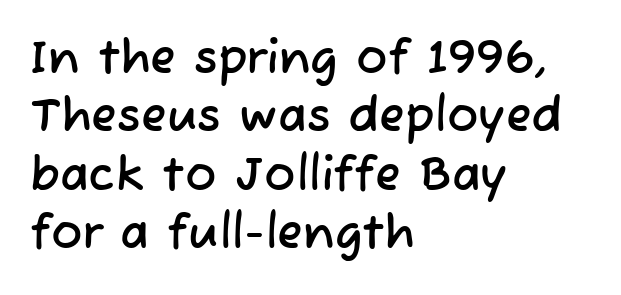
Q: Is the typeface a serif or a sans-serif typeface? A: Sans-serif.
Q: Is the text underlined? A: No.
Q: How is the paragraph aligned? A: Left-aligned.
Q: Is the spacing between letters normal or unusually wide? A: Normal.
Q: Width (condensed, normal, or wide)? A: Normal.
Q: Stroke contrast? A: Low.
Q: x-height? A: Medium.
Q: Monospaced? A: No.
